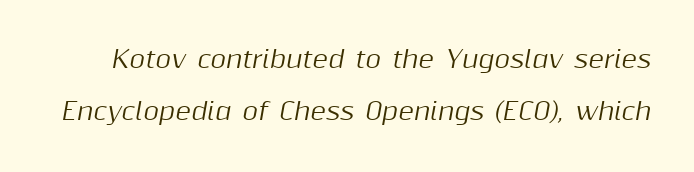
{"italic": "yes", "lean": "right", "slant_degrees": 10, "underline": "no", "line_spacing": "loose", "line_spacing_ratio": 2.17, "letter_spacing": "normal", "letter_spacing_em": 0.0, "glyph_px": 24}
